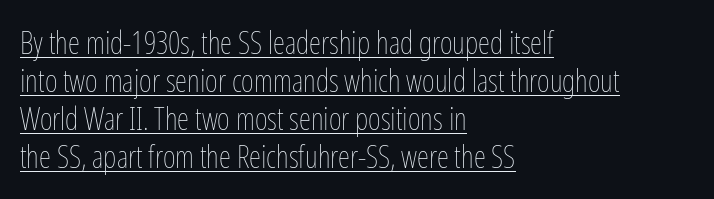
{"italic": "no", "bold": "no", "weight": "thin", "width": "condensed", "stroke_contrast": "low", "x_height": "medium", "monospaced": "no", "underline": "yes", "align": "left", "line_spacing_ratio": 1.23, "letter_spacing": "normal", "letter_spacing_em": 0.0, "glyph_px": 31}
